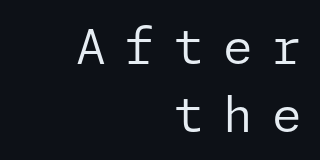
{"serif": "no", "italic": "no", "bold": "no", "weight": "regular", "width": "normal", "stroke_contrast": "low", "x_height": "medium", "underline": "no", "align": "right", "line_spacing": "normal", "line_spacing_ratio": 1.41, "letter_spacing": "wide", "letter_spacing_em": 0.4, "glyph_px": 48}
